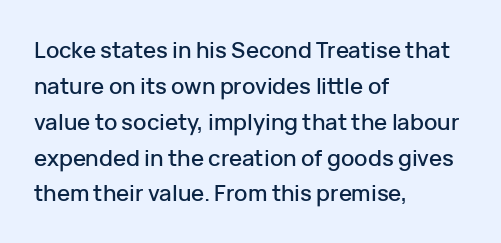
The image shows 22 px text type, upright; set left-aligned, normal line spacing (1.63x), normal letter spacing, not underlined.
